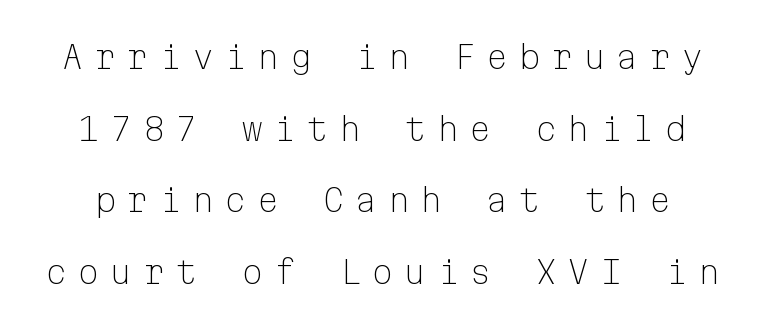
Descenders hang freely into open space. Compared with typical paragraphs, the rows here are farther apart. I'd call this a sans setting — the letters go barefoot. A typesetter would call this monospace, since all characters share one set width.
